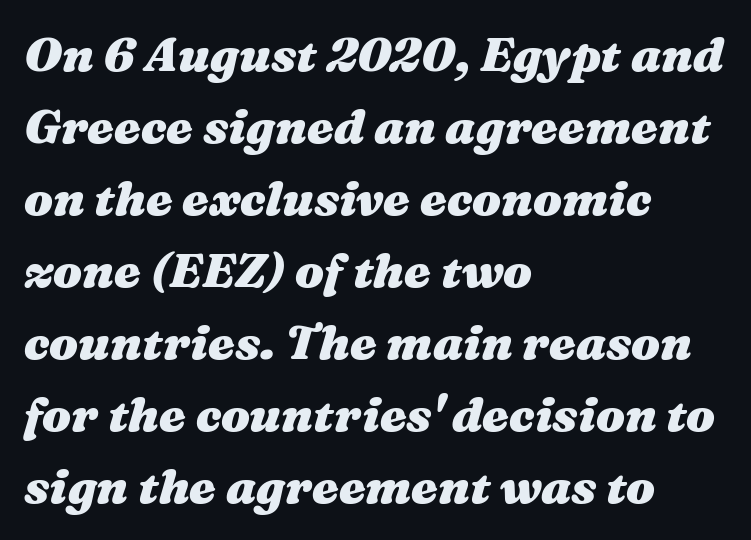
The glyphs look as if they've been sheared to an angle. Caption: multi-line text, flush left, ragged right. Does the weight exceed regular? Yes, all the way to bold. The specimen omits any rule beneath the text block's lines. The passage shown is typed in a proportional face where columns would drift.
